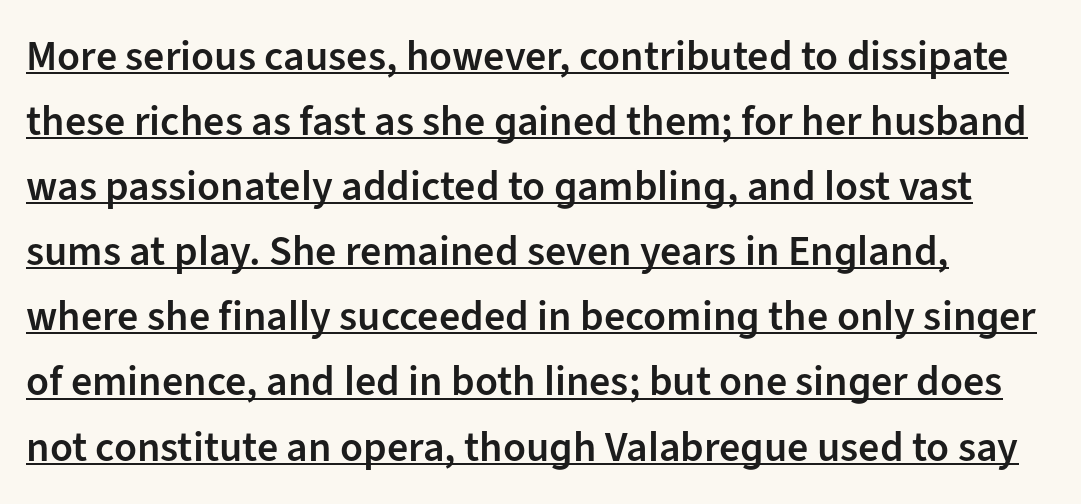
{"serif": "no", "italic": "no", "bold": "semi", "weight": "semibold", "width": "normal", "stroke_contrast": "low", "x_height": "medium", "monospaced": "no", "underline": "yes", "align": "left", "line_spacing": "normal", "line_spacing_ratio": 1.55, "letter_spacing": "normal", "letter_spacing_em": 0.0, "glyph_px": 42}
